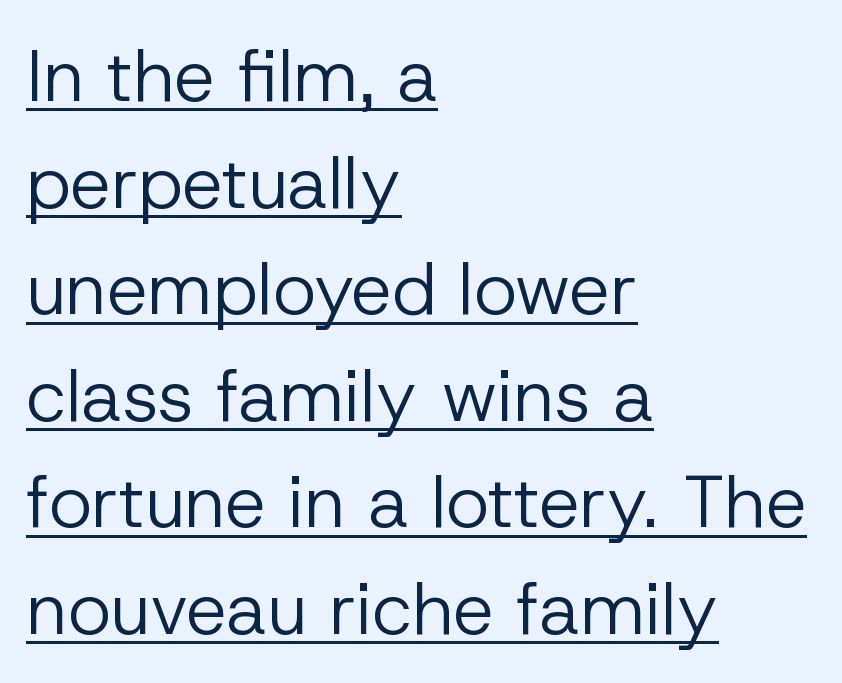
The image shows 73 px regular-weight sans-serif type, upright; set left-aligned, normal line spacing (1.46x), normal letter spacing, underlined; low stroke contrast and a medium x-height.
